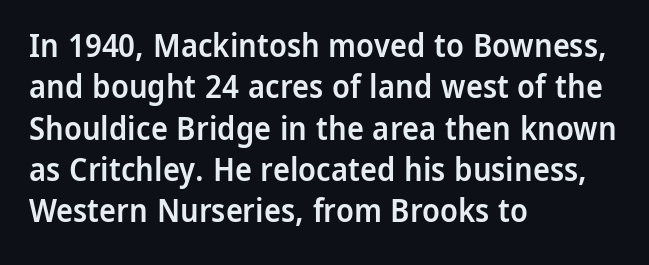
The image shows 32 px semibold sans-serif type, upright; set left-aligned, normal line spacing (1.29x), normal letter spacing, not underlined; low stroke contrast and a medium x-height.
